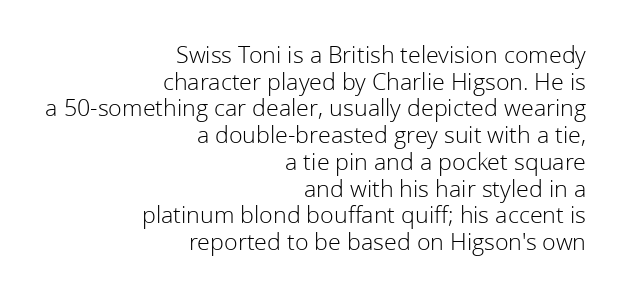
{"italic": "no", "bold": "no", "underline": "no", "align": "right", "line_spacing": "tight", "line_spacing_ratio": 1.07, "letter_spacing": "normal", "letter_spacing_em": 0.0, "glyph_px": 25}
